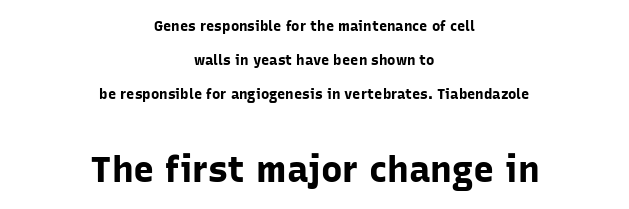
The image shows 36 px bold sans-serif type, upright; set centered, loose line spacing (2.42x), normal letter spacing, not underlined; the second (bottom) block is 2.57x larger; low stroke contrast and a medium x-height.
